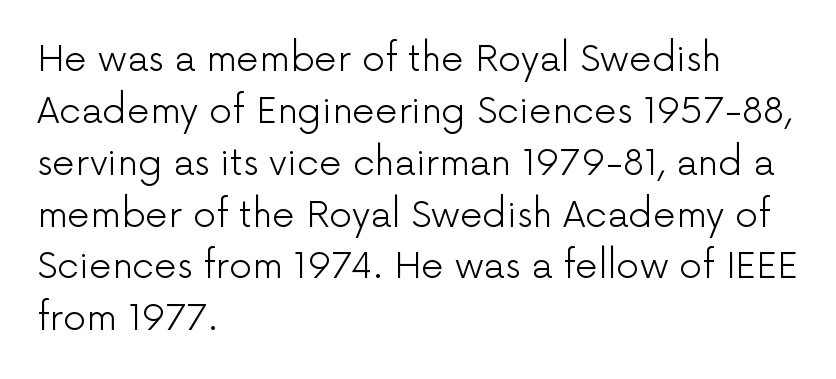
Compared with typical paragraphs, the rows here are spaced about the same. Think standard paragraph weight, or any step lighter than that. The rendering keeps characters at their native spacing. The paragraph shown leans on its left margin.
